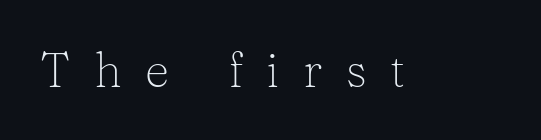
The image shows 48 px light serif type, upright; set unusually wide letter spacing (+0.49 em), not underlined; low stroke contrast and a medium x-height.
